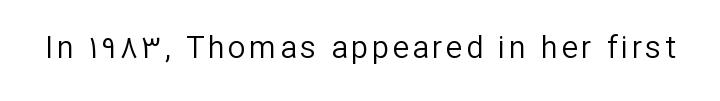
Q: Is the text bold? A: No.
Q: Is the text italic (slanted)? A: No, it is upright.
Q: Is the typeface a serif or a sans-serif typeface? A: Sans-serif.
Q: Is the text underlined? A: No.
Q: Width (condensed, normal, or wide)? A: Normal.
Q: Stroke contrast? A: Low.
Q: x-height? A: Medium.
Q: Monospaced? A: No.
